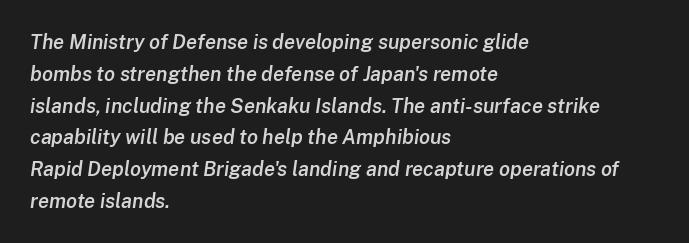
Q: Is the text bold? A: Semi-bold.
Q: Is the text italic (slanted)? A: Yes, it leans right by about 8 degrees.
Q: Is the text underlined? A: No.
Q: How is the paragraph aligned? A: Left-aligned.
Q: Is the spacing between letters normal or unusually wide? A: Normal.
Q: Is the spacing between lines tight, normal or loose? A: Normal.
